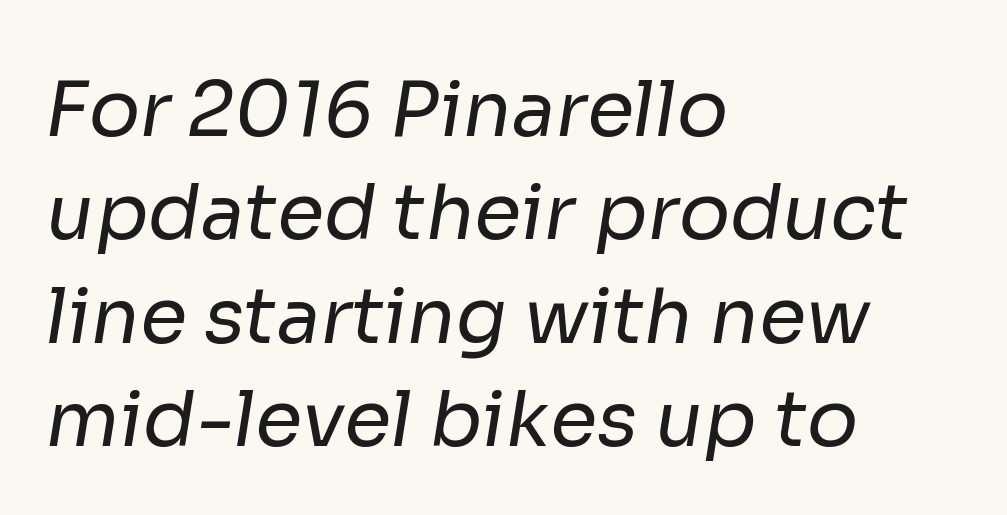
Q: Is the text bold? A: No.
Q: Is the typeface a serif or a sans-serif typeface? A: Sans-serif.
Q: Is the text underlined? A: No.
Q: How is the paragraph aligned? A: Left-aligned.
Q: Is the spacing between letters normal or unusually wide? A: Normal.
Q: Is the spacing between lines tight, normal or loose? A: Normal.
Q: Width (condensed, normal, or wide)? A: Normal.
Q: Stroke contrast? A: Low.
Q: x-height? A: Medium.
Q: Monospaced? A: No.
